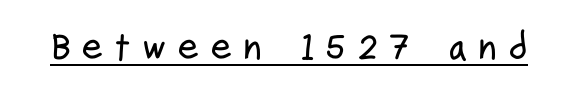
Each letter's strokes conclude bluntly, with no projecting serifs. Spacing between characters has been opened up far beyond the box default. Somebody hit Ctrl+U on this one — the words are underlined. The passage shown is typed in a proportional face where columns would drift. The specimen reads as upright at a glance.
